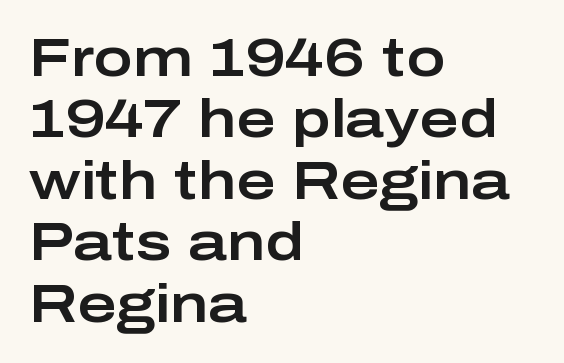
Q: Is the text italic (slanted)? A: No, it is upright.
Q: Is the typeface a serif or a sans-serif typeface? A: Sans-serif.
Q: Is the text underlined? A: No.
Q: How is the paragraph aligned? A: Left-aligned.
Q: Is the spacing between letters normal or unusually wide? A: Normal.
Q: Width (condensed, normal, or wide)? A: Wide.
Q: Stroke contrast? A: Low.
Q: x-height? A: Medium.
Q: Monospaced? A: No.
